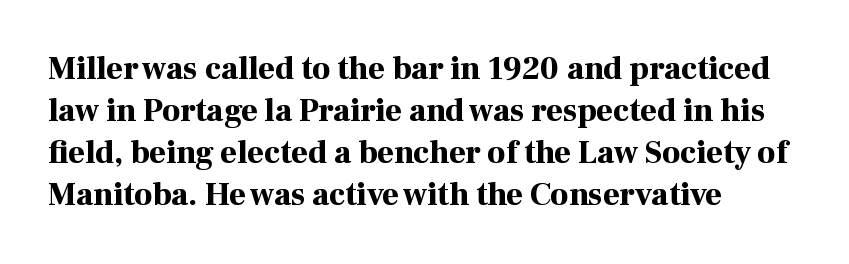
The image shows 32 px bold serif type, upright; set left-aligned, normal line spacing (1.31x), normal letter spacing, not underlined; high stroke contrast and a medium x-height.
